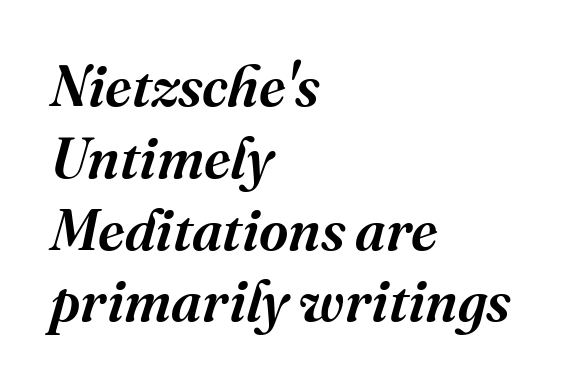
The image shows 57 px serif type, italic (leaning right); set left-aligned, normal line spacing (1.26x), normal letter spacing, not underlined; medium stroke contrast and a medium x-height.
